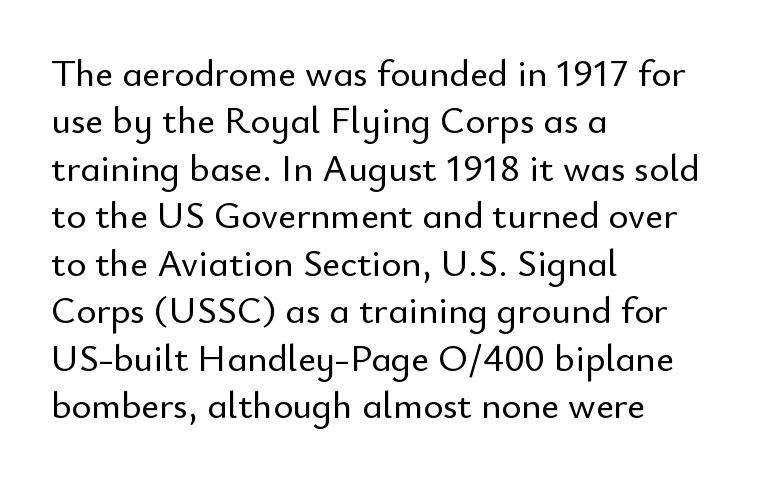
Q: Is the text italic (slanted)? A: No, it is upright.
Q: Is the typeface a serif or a sans-serif typeface? A: Sans-serif.
Q: Is the text underlined? A: No.
Q: How is the paragraph aligned? A: Left-aligned.
Q: Is the spacing between letters normal or unusually wide? A: Normal.
Q: Is the spacing between lines tight, normal or loose? A: Normal.
Q: Width (condensed, normal, or wide)? A: Normal.
Q: Stroke contrast? A: Low.
Q: x-height? A: Small.
Q: Monospaced? A: No.
